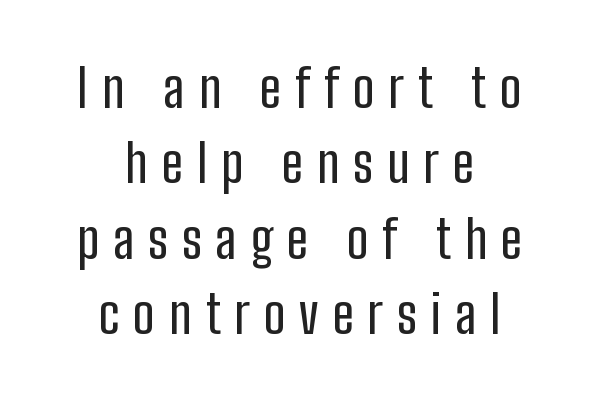
The image shows 53 px condensed sans-serif type, upright; set centered, normal line spacing (1.42x), unusually wide letter spacing (+0.26 em), not underlined; low stroke contrast and a medium x-height.
